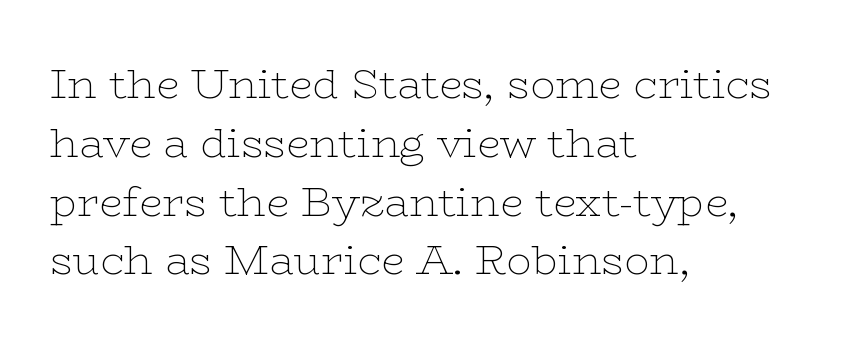
Q: Is the text bold? A: No.
Q: Is the text italic (slanted)? A: No, it is upright.
Q: Is the typeface a serif or a sans-serif typeface? A: Serif.
Q: Is the text underlined? A: No.
Q: How is the paragraph aligned? A: Left-aligned.
Q: Is the spacing between letters normal or unusually wide? A: Normal.
Q: Is the spacing between lines tight, normal or loose? A: Normal.
Q: Width (condensed, normal, or wide)? A: Wide.
Q: Stroke contrast? A: Low.
Q: x-height? A: Medium.
Q: Monospaced? A: No.
